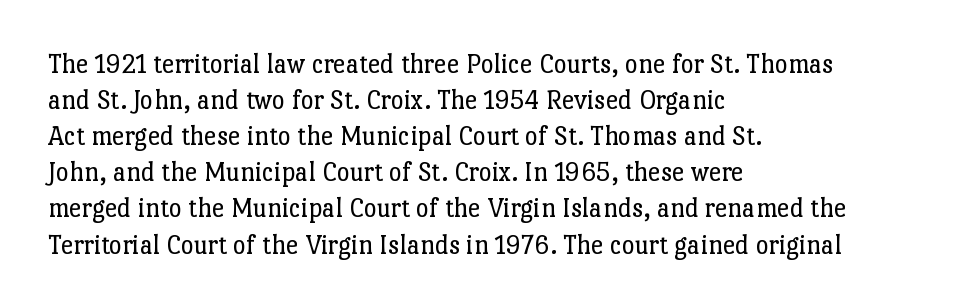
Q: Is the text bold? A: No.
Q: Is the text italic (slanted)? A: No, it is upright.
Q: Is the typeface a serif or a sans-serif typeface? A: Serif.
Q: Is the text underlined? A: No.
Q: How is the paragraph aligned? A: Left-aligned.
Q: Is the spacing between letters normal or unusually wide? A: Normal.
Q: Is the spacing between lines tight, normal or loose? A: Normal.
Q: Width (condensed, normal, or wide)? A: Normal.
Q: Stroke contrast? A: Low.
Q: x-height? A: Medium.
Q: Monospaced? A: No.
